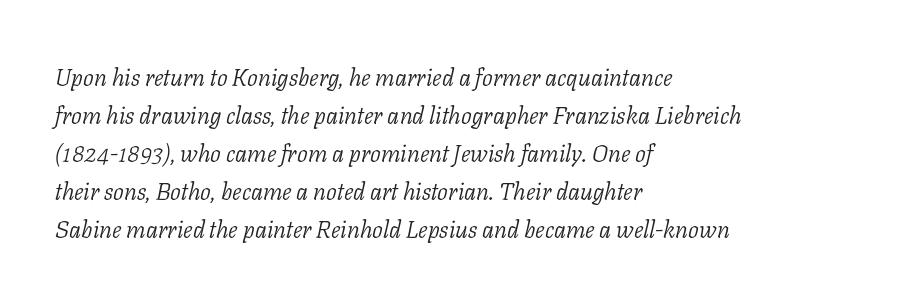
A typesetter would mark this as italic. This reads as an unemphasized weight, regular at the heaviest. Caption: standard tracking, unaltered. Any mark beneath the type? The region is blank. The paragraph shown leans on its left margin.
